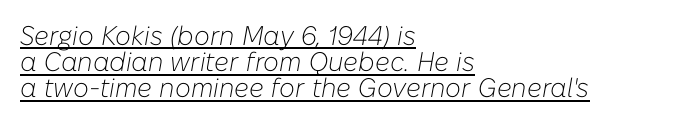
An italicized treatment has been applied to the whole sample. Baseline-to-baseline distance is barely more than the letter height. Descenders here cross a horizontal rule under the line. Students, note that the glyphs here touch the page at normal intervals. Weight: in the light-to-regular range.
